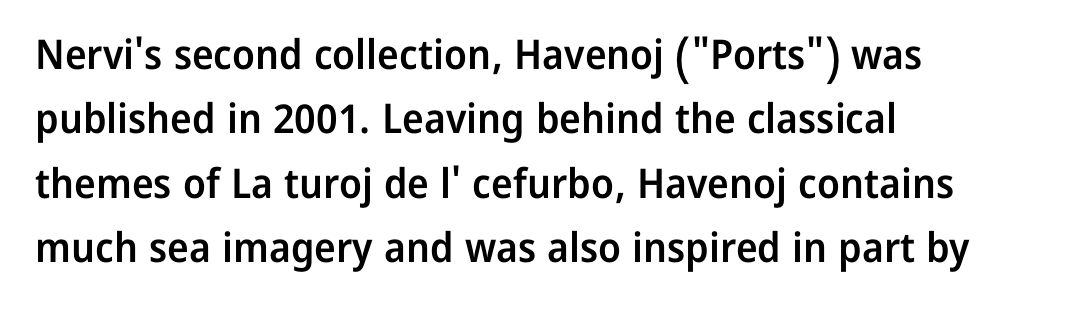
Q: Is the text bold? A: Semi-bold.
Q: Is the text italic (slanted)? A: No, it is upright.
Q: Is the typeface a serif or a sans-serif typeface? A: Sans-serif.
Q: Is the text underlined? A: No.
Q: How is the paragraph aligned? A: Left-aligned.
Q: Is the spacing between letters normal or unusually wide? A: Normal.
Q: Is the spacing between lines tight, normal or loose? A: Normal.
Q: Width (condensed, normal, or wide)? A: Normal.
Q: Stroke contrast? A: Low.
Q: x-height? A: Medium.
Q: Monospaced? A: No.
